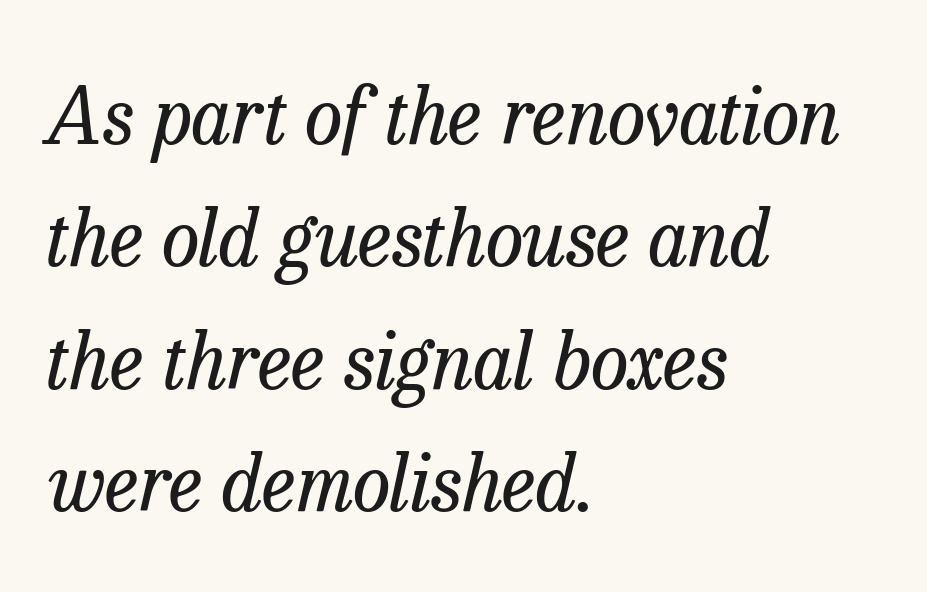
The image shows 77 px regular-weight serif type, italic (leaning right); set left-aligned, normal line spacing (1.59x), normal letter spacing, not underlined; low stroke contrast and a medium x-height.
